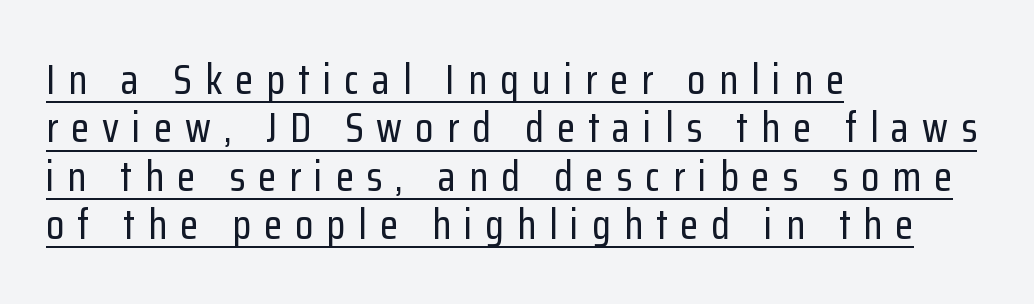
Q: Is the text italic (slanted)? A: No, it is upright.
Q: Is the typeface a serif or a sans-serif typeface? A: Sans-serif.
Q: Is the text underlined? A: Yes.
Q: How is the paragraph aligned? A: Left-aligned.
Q: Is the spacing between letters normal or unusually wide? A: Unusually wide.
Q: Is the spacing between lines tight, normal or loose? A: Tight.
Q: Width (condensed, normal, or wide)? A: Condensed.
Q: Stroke contrast? A: Low.
Q: x-height? A: Medium.
Q: Monospaced? A: No.
